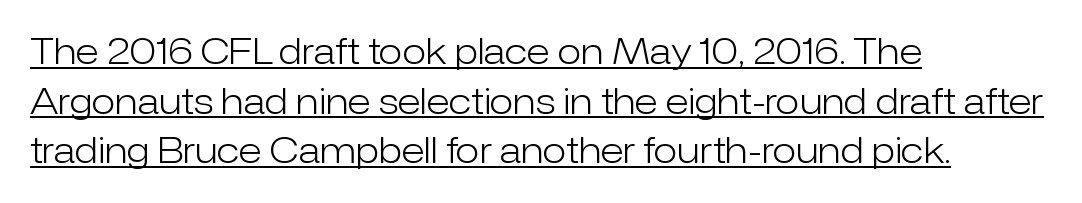
The image shows 35 px light sans-serif type, upright; set left-aligned, normal line spacing (1.42x), normal letter spacing, underlined; low stroke contrast and a medium x-height.
